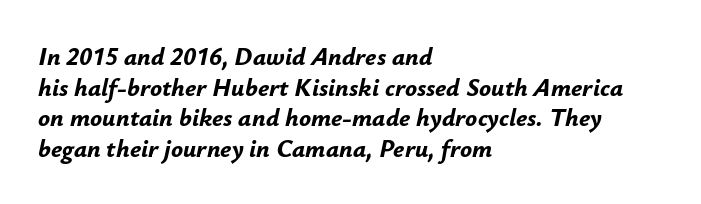
Characters are canted at an angle relative to the baseline's perpendicular. Decoration check: the copy has no underline. The lines are quadded left. Each word holds together tightly as a unit, with standard inter-letter gaps. Strong, thick strokes mark this as bold type.
